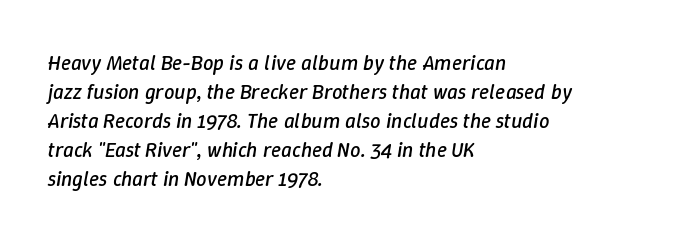
Q: Is the text bold? A: No.
Q: Is the text italic (slanted)? A: Yes, it leans right by about 9 degrees.
Q: Is the text underlined? A: No.
Q: How is the paragraph aligned? A: Left-aligned.
Q: Is the spacing between letters normal or unusually wide? A: Normal.
Q: Is the spacing between lines tight, normal or loose? A: Normal.
